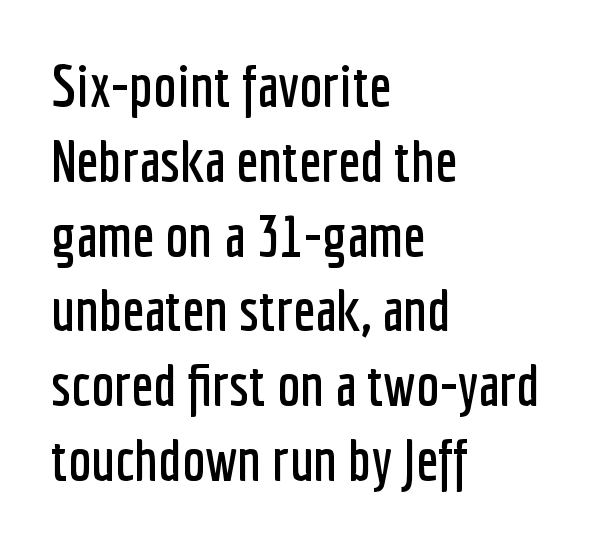
{"serif": "no", "italic": "no", "width": "condensed", "stroke_contrast": "low", "x_height": "medium", "monospaced": "no", "underline": "no", "align": "left", "line_spacing": "normal", "line_spacing_ratio": 1.29, "letter_spacing": "normal", "letter_spacing_em": 0.0, "glyph_px": 58}
